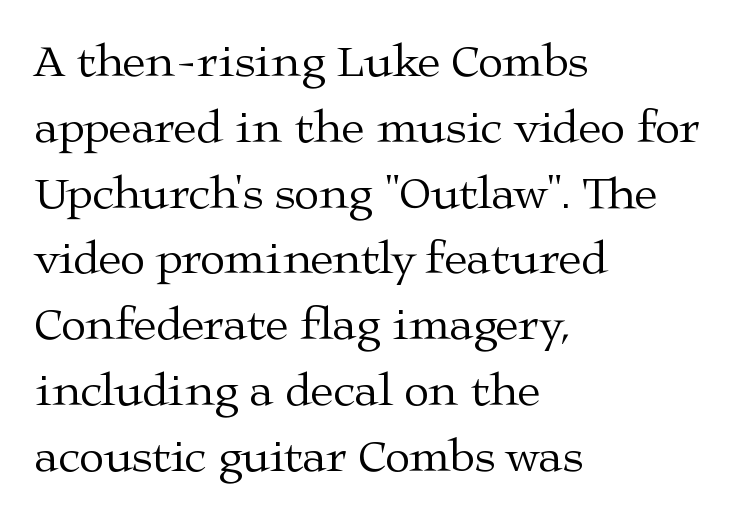
{"serif": "yes", "italic": "no", "bold": "no", "weight": "regular", "width": "wide", "stroke_contrast": "medium", "x_height": "medium", "monospaced": "no", "underline": "no", "align": "left", "line_spacing": "normal", "line_spacing_ratio": 1.43, "letter_spacing": "normal", "letter_spacing_em": 0.0, "glyph_px": 46}
